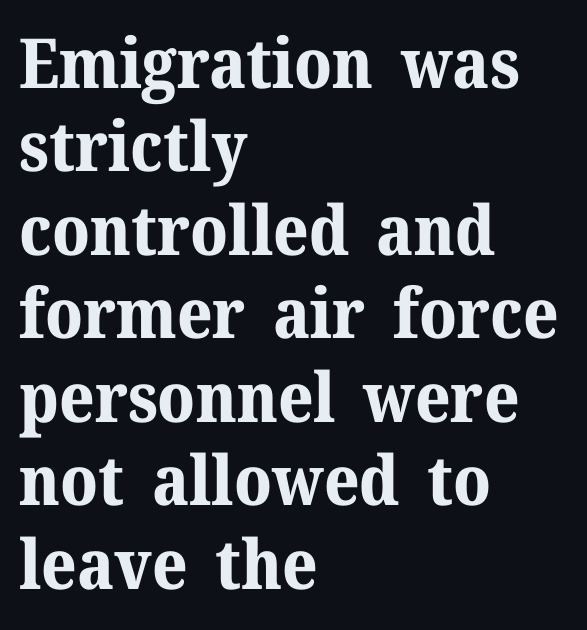
The image shows 69 px bold serif type, upright; set left-aligned, line spacing 1.21x, normal letter spacing, not underlined; medium stroke contrast and a medium x-height.
